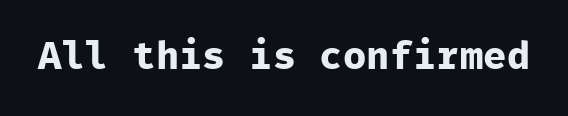
{"serif": "no", "italic": "no", "bold": "yes", "weight": "bold", "width": "normal", "stroke_contrast": "low", "x_height": "medium", "monospaced": "yes", "underline": "no", "letter_spacing": "normal", "letter_spacing_em": 0.0, "glyph_px": 39}
